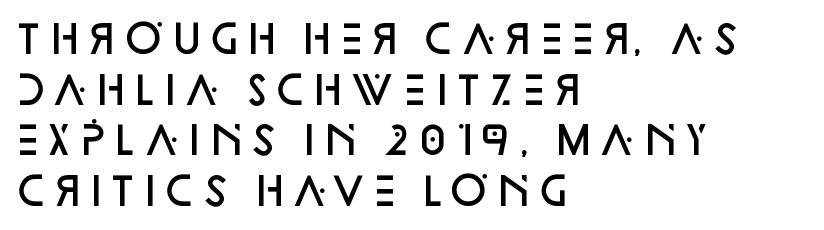
A normal amount of white space separates one row of letters from the next. The text was rendered using a sans face with plain stroke endings. On the weight axis this lands at semibold, roughly 600. Think of a printed novel: that variable character pitch is what you see here. Here the glyphs are tracked normally, forming tight word shapes. Reading down the block, your eye returns to a fixed left position each line.
